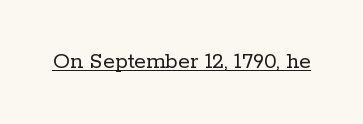
Underlined type. When letters stand straight like this, we call the style roman or upright. The line texture is even and compact thanks to regular tracking. The strokes carry an ordinary text weight at most.
